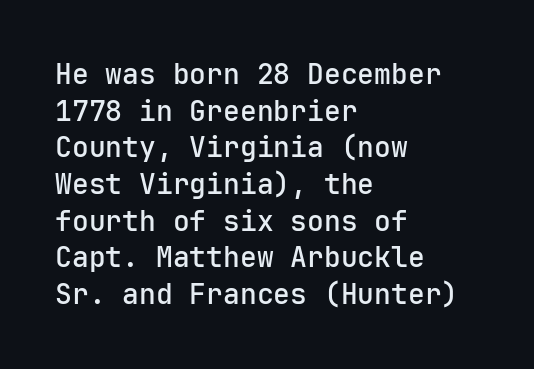
Q: Is the text italic (slanted)? A: No, it is upright.
Q: Is the typeface a serif or a sans-serif typeface? A: Sans-serif.
Q: Is the text underlined? A: No.
Q: How is the paragraph aligned? A: Left-aligned.
Q: Is the spacing between letters normal or unusually wide? A: Normal.
Q: Is the spacing between lines tight, normal or loose? A: Normal.
Q: Width (condensed, normal, or wide)? A: Normal.
Q: Stroke contrast? A: Low.
Q: x-height? A: Medium.
Q: Monospaced? A: Yes.
